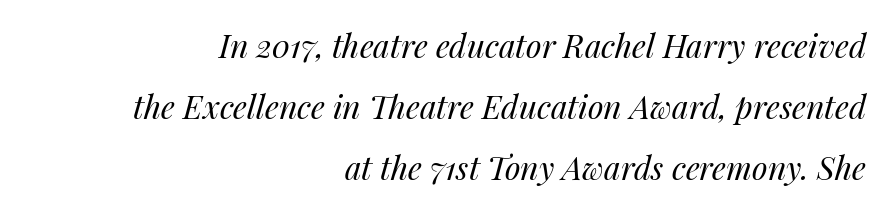
{"italic": "yes", "lean": "right", "slant_degrees": 14, "bold": "no", "weight": "regular", "width": "normal", "stroke_contrast": "medium", "x_height": "medium", "monospaced": "no", "underline": "no", "align": "right", "line_spacing": "loose", "line_spacing_ratio": 1.91, "letter_spacing": "normal", "letter_spacing_em": 0.0, "glyph_px": 32}
